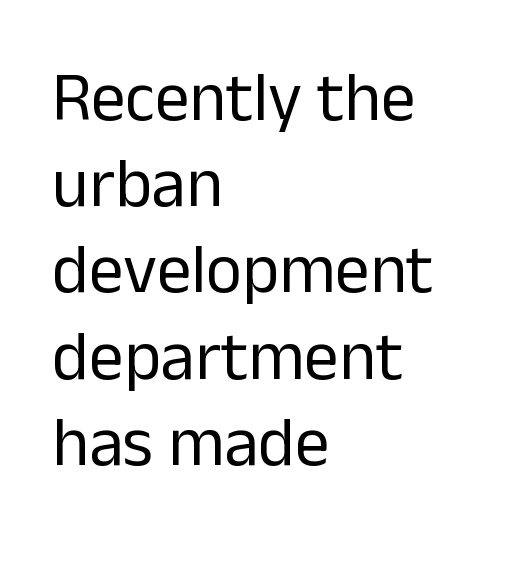
Q: Is the text bold? A: No.
Q: Is the text italic (slanted)? A: No, it is upright.
Q: Is the typeface a serif or a sans-serif typeface? A: Sans-serif.
Q: Is the text underlined? A: No.
Q: How is the paragraph aligned? A: Left-aligned.
Q: Is the spacing between letters normal or unusually wide? A: Normal.
Q: Is the spacing between lines tight, normal or loose? A: Normal.
Q: Width (condensed, normal, or wide)? A: Normal.
Q: Stroke contrast? A: Low.
Q: x-height? A: Medium.
Q: Monospaced? A: No.
